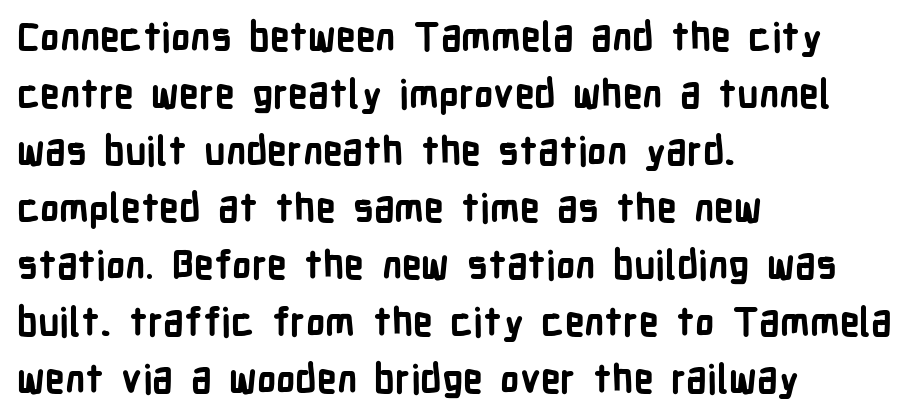
Q: Is the text bold? A: Yes.
Q: Is the text italic (slanted)? A: No, it is upright.
Q: Is the typeface a serif or a sans-serif typeface? A: Sans-serif.
Q: Is the text underlined? A: No.
Q: How is the paragraph aligned? A: Left-aligned.
Q: Is the spacing between letters normal or unusually wide? A: Normal.
Q: Is the spacing between lines tight, normal or loose? A: Normal.
Q: Width (condensed, normal, or wide)? A: Condensed.
Q: Stroke contrast? A: Low.
Q: x-height? A: Medium.
Q: Monospaced? A: No.
